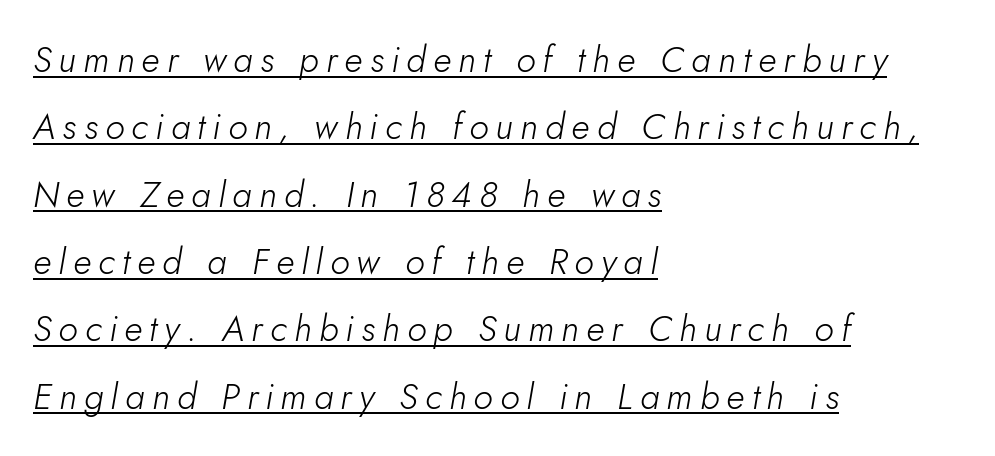
Each stroke keeps to a modest, everyday thickness or less. Posture: slanted. Note the varied advance widths — an 'i' is clearly narrower than an 'm'. Spacing between characters has been opened up far beyond the box default. Somebody hit Ctrl+U on this one — the words are underlined.
